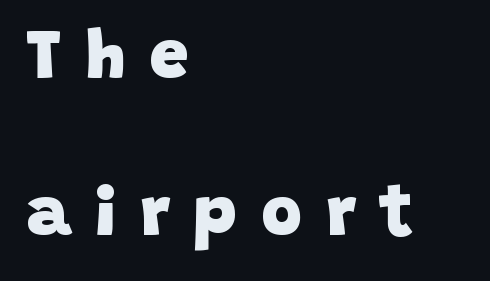
The image shows 70 px heavy sans-serif type; set left-aligned, loose line spacing (2.25x), unusually wide letter spacing (+0.34 em), not underlined; low stroke contrast and a large x-height.
